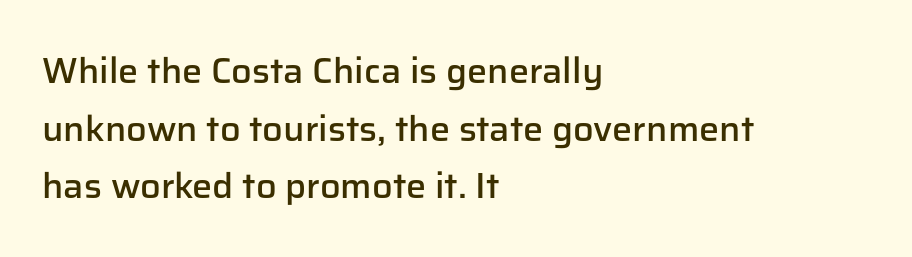
The image shows 36 px semibold sans-serif type, upright; set left-aligned, normal line spacing (1.6x), normal letter spacing, not underlined; low stroke contrast and a medium x-height.
